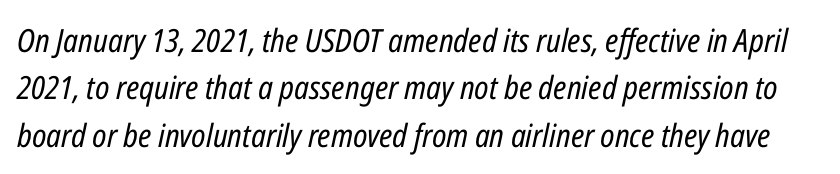
{"italic": "yes", "lean": "right", "slant_degrees": 12, "bold": "no", "weight": "regular", "width": "condensed", "stroke_contrast": "low", "x_height": "medium", "monospaced": "no", "underline": "no", "line_spacing": "normal", "line_spacing_ratio": 1.48, "letter_spacing": "normal", "letter_spacing_em": 0.0, "glyph_px": 32}
